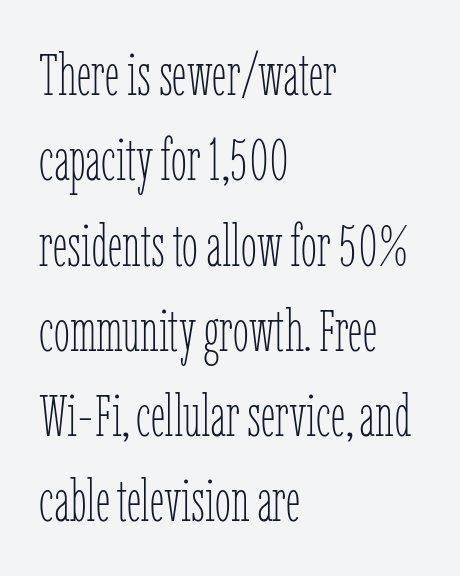
A typesetter would call this leading conventional body-copy spacing. One-word summary of the alignment: left. Unbolded letterforms with no extra heft. Descender tails drop into unmarked territory. The typography opts for an upright posture over an oblique one. Nobody touched the tracking dial on this one.
